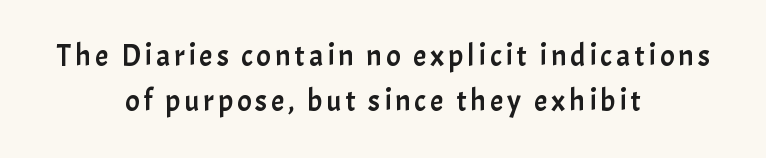
A typesetter would call this proportional, since set widths differ per character. Descenders hang freely into open space. The face used here is a sans, in the tradition of grotesques and geometrics. A roman cut, with each character standing at attention. Regular leading.
